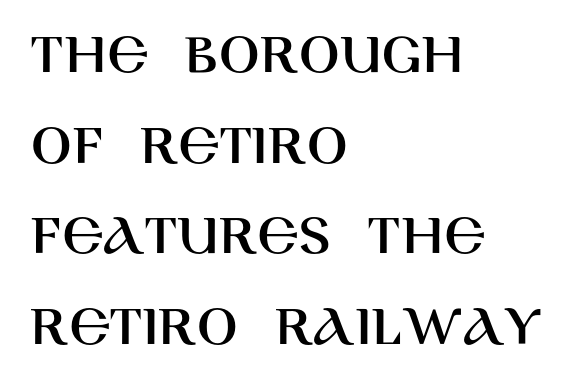
The image shows 60 px sans-serif type, upright; set left-aligned, normal line spacing (1.51x), normal letter spacing, not underlined; high stroke contrast and a large x-height.
